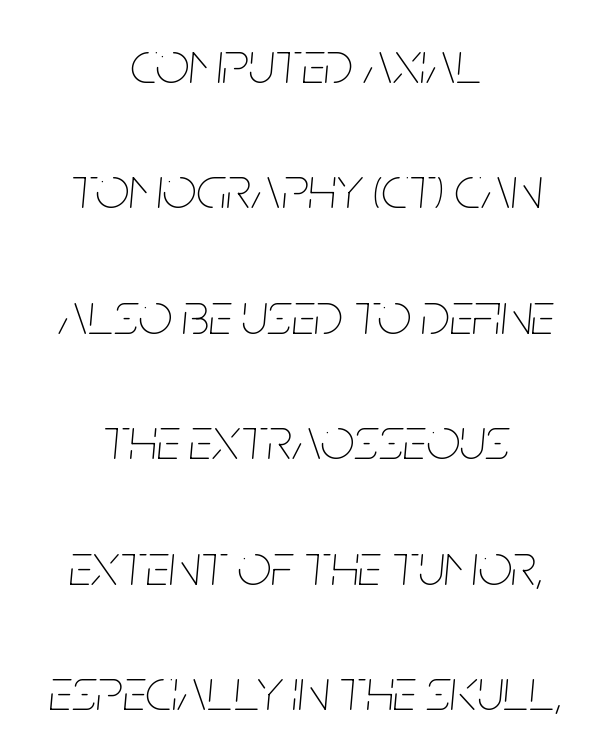
Think of a printed novel: that variable character pitch is what you see here. Vertical spacing — loose. Honestly, the letter spacing is just normal — you wouldn't notice it. A centered setting, common on invitations and titles, is used for this passage.
